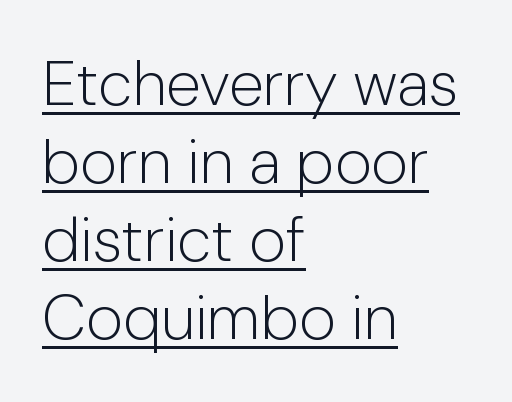
The image shows 63 px light sans-serif type, upright; set left-aligned, line spacing 1.24x, normal letter spacing, underlined; low stroke contrast and a medium x-height.
